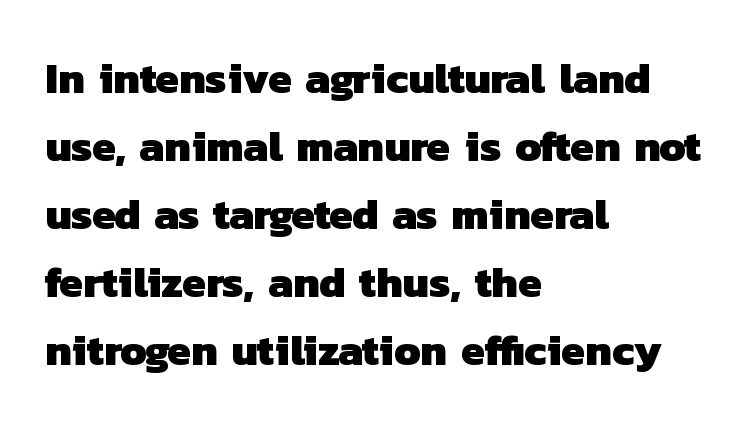
This block has exactly the height ordinary leading produces. Check under the words: just untouched page. A dark, heavy texture on the line: the type is bold. The passage shown has conventional tracking throughout. These lines are rendered in a variable-pitch font.
